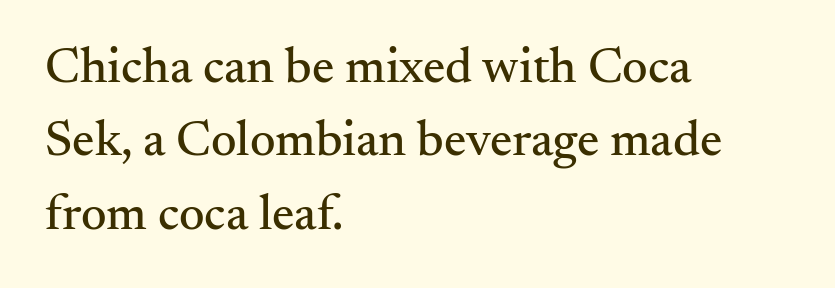
Q: Is the text italic (slanted)? A: No, it is upright.
Q: Is the typeface a serif or a sans-serif typeface? A: Serif.
Q: Is the text underlined? A: No.
Q: How is the paragraph aligned? A: Left-aligned.
Q: Is the spacing between letters normal or unusually wide? A: Normal.
Q: Is the spacing between lines tight, normal or loose? A: Normal.
Q: Width (condensed, normal, or wide)? A: Normal.
Q: Stroke contrast? A: Medium.
Q: x-height? A: Small.
Q: Monospaced? A: No.
